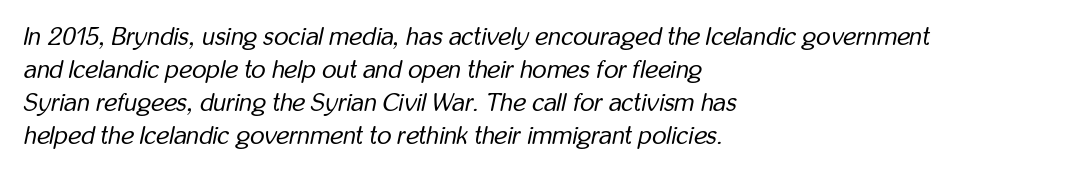
Line beginnings align vertically; line endings do not. Nobody touched the tracking dial on this one. Quick note: italic. Decoration check: the copy has no underline. A light-to-regular cut is what we see here. The rows are spaced the way most documents space them.
